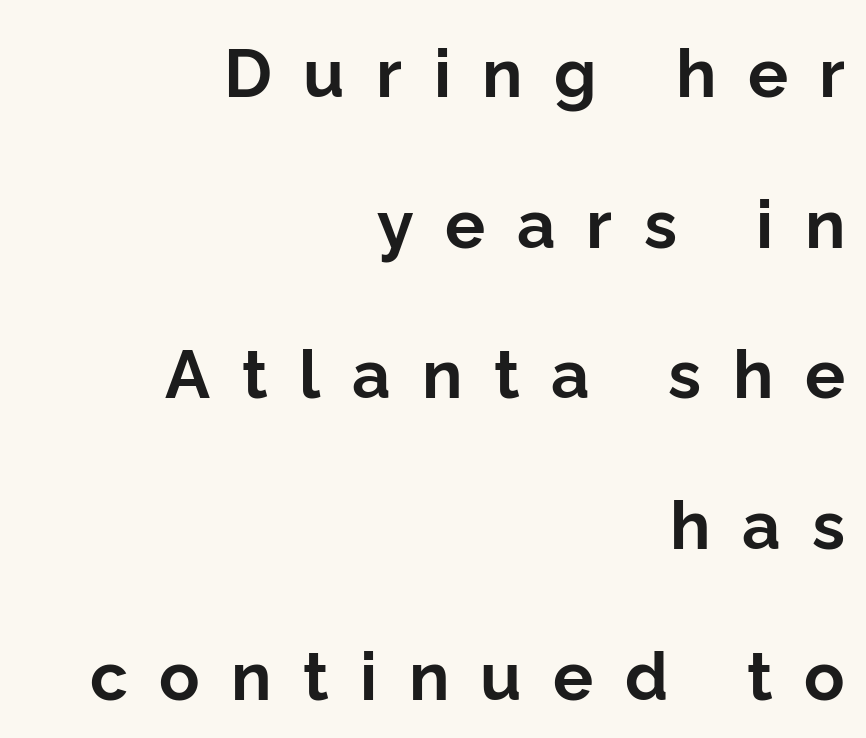
Q: Is the text bold? A: Yes.
Q: Is the text italic (slanted)? A: No, it is upright.
Q: Is the typeface a serif or a sans-serif typeface? A: Sans-serif.
Q: Is the text underlined? A: No.
Q: How is the paragraph aligned? A: Right-aligned.
Q: Is the spacing between letters normal or unusually wide? A: Unusually wide.
Q: Is the spacing between lines tight, normal or loose? A: Loose.
Q: Width (condensed, normal, or wide)? A: Normal.
Q: Stroke contrast? A: Low.
Q: x-height? A: Medium.
Q: Monospaced? A: No.
